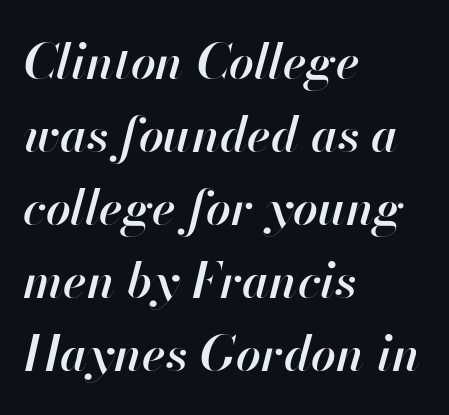
The image shows 49 px semibold type, italic (leaning right); set left-aligned, normal line spacing (1.49x), normal letter spacing, not underlined; high stroke contrast and a small x-height.
